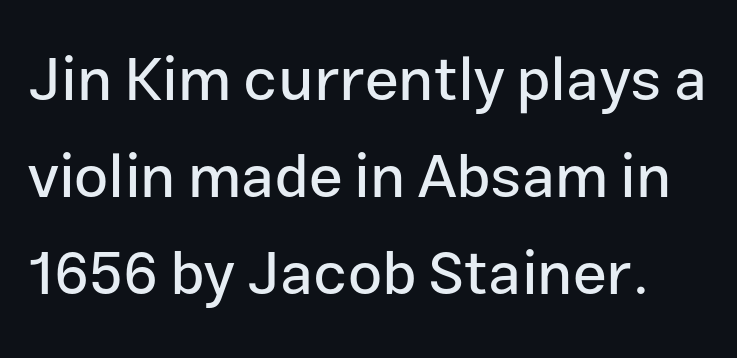
{"serif": "no", "italic": "no", "width": "normal", "stroke_contrast": "low", "x_height": "medium", "monospaced": "no", "underline": "no", "line_spacing": "normal", "line_spacing_ratio": 1.59, "letter_spacing": "normal", "letter_spacing_em": 0.0, "glyph_px": 61}
